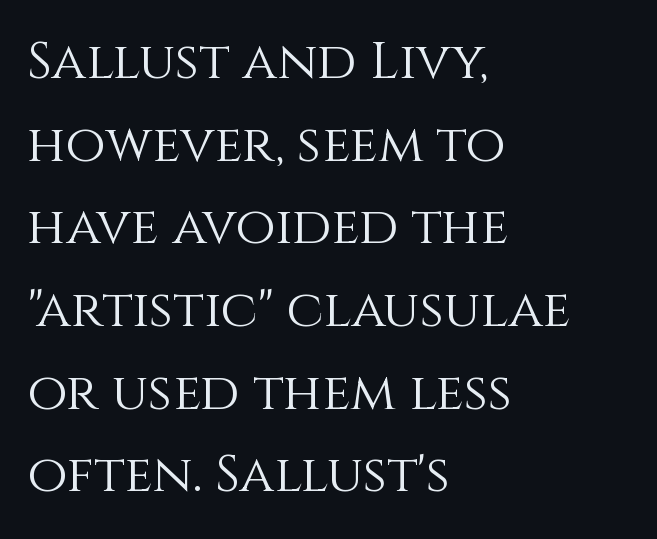
{"italic": "no", "bold": "no", "weight": "light", "width": "normal", "stroke_contrast": "medium", "x_height": "large", "monospaced": "no", "underline": "no", "align": "left", "line_spacing": "normal", "line_spacing_ratio": 1.59, "letter_spacing": "normal", "letter_spacing_em": 0.0, "glyph_px": 52}
